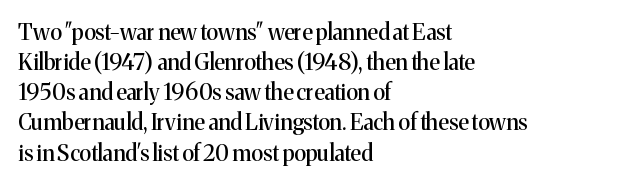
The image shows 22 px text type, upright; set left-aligned, normal line spacing (1.37x), normal letter spacing, not underlined.
